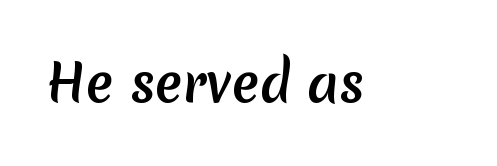
The image shows 50 px sans-serif type; set normal letter spacing, not underlined; medium stroke contrast and a medium x-height.
